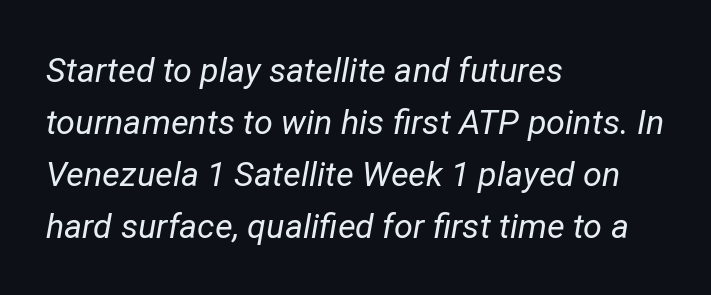
Q: Is the text bold? A: No.
Q: Is the text italic (slanted)? A: Yes, it leans right by about 12 degrees.
Q: Is the text underlined? A: No.
Q: How is the paragraph aligned? A: Left-aligned.
Q: Is the spacing between letters normal or unusually wide? A: Normal.
Q: Is the spacing between lines tight, normal or loose? A: Normal.
Q: Width (condensed, normal, or wide)? A: Normal.
Q: Stroke contrast? A: Low.
Q: x-height? A: Medium.
Q: Monospaced? A: No.
